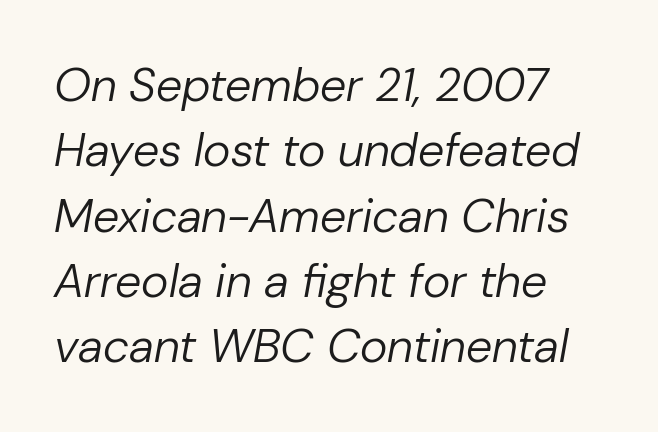
No letter is thick-stroked: the sample isn't bold. Letters rest on an invisible, unmarked baseline. Rendered with sloped, italic letterforms. Tracking here is standard; glyphs follow each other at the usual distance. Every row of glyphs begins at an identical x-position on the left. Spacing verdict: proportional, widths tailored to each character.
